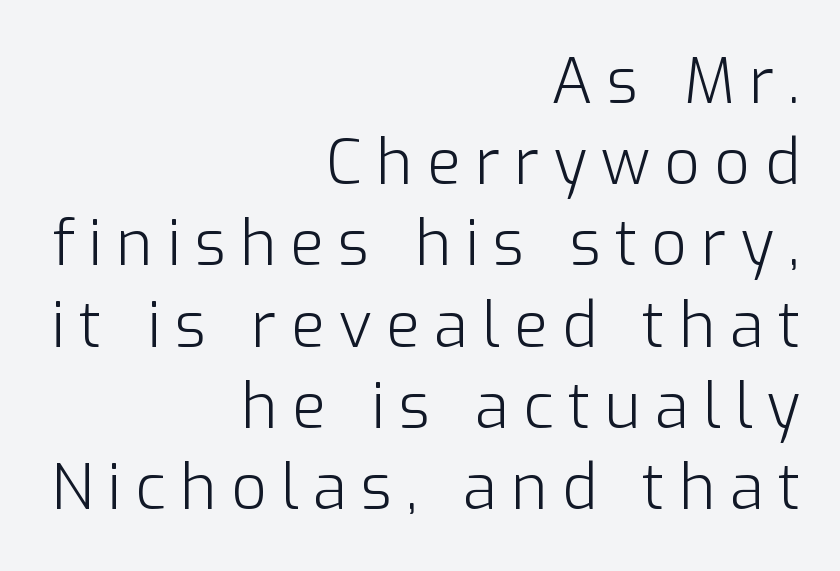
{"serif": "no", "italic": "no", "bold": "no", "weight": "light", "width": "normal", "stroke_contrast": "low", "x_height": "medium", "monospaced": "no", "underline": "no", "align": "right", "line_spacing": "normal", "line_spacing_ratio": 1.31, "letter_spacing": "wide", "letter_spacing_em": 0.23, "glyph_px": 62}
